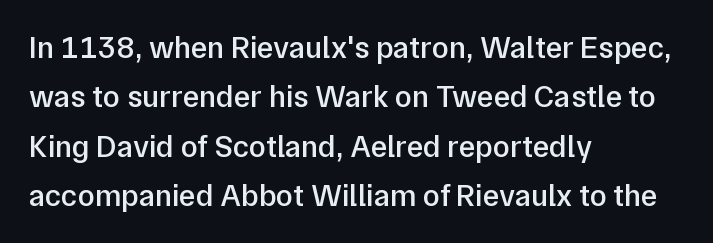
On the weight axis this lands at semibold, roughly 600. Each row of text sits above clean, open space. The passage shown has conventional tracking throughout. Note: no serifs on the glyphs.
